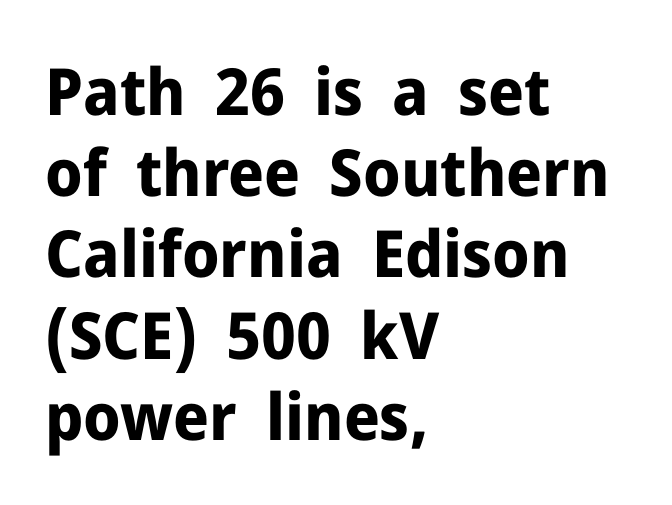
The image shows 65 px bold sans-serif type, upright; set left-aligned, normal line spacing (1.25x), normal letter spacing, not underlined; low stroke contrast and a medium x-height.
